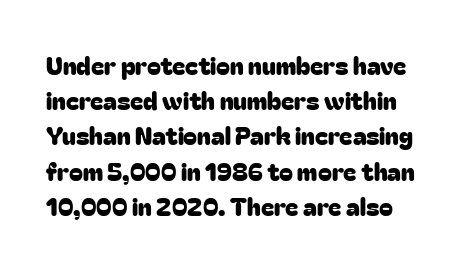
The image shows 25 px text type, upright; set normal line spacing (1.41x), normal letter spacing, not underlined.
